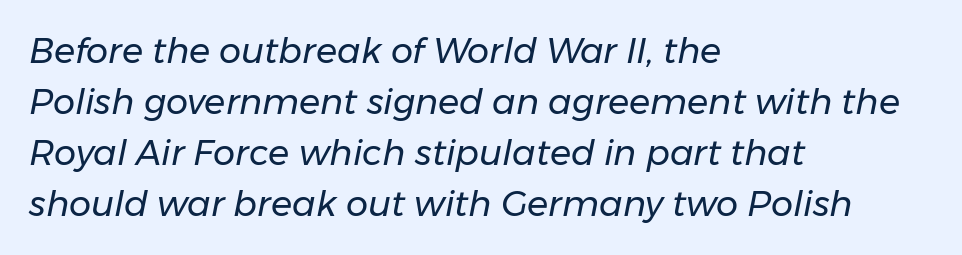
The ragged edge is on the right, which tells us the setting is flush left. Spacing verdict: proportional, widths tailored to each character. The line texture is even and compact thanks to regular tracking. Quick note: interline space is typical. Vertical stems look standard width or narrower in stroke.
